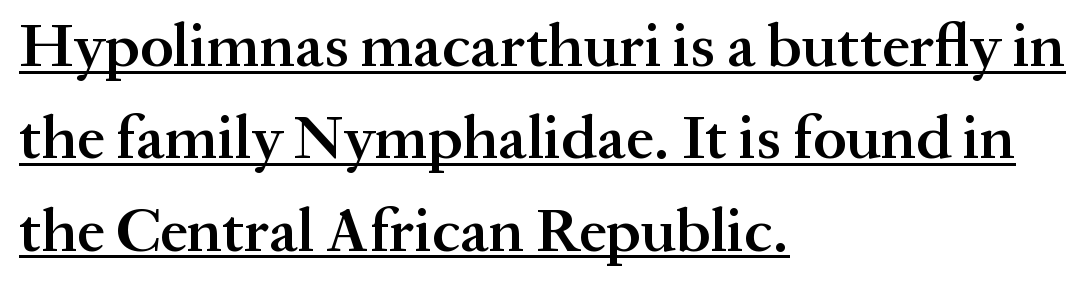
Q: Is the text bold? A: Semi-bold.
Q: Is the text italic (slanted)? A: No, it is upright.
Q: Is the typeface a serif or a sans-serif typeface? A: Serif.
Q: Is the text underlined? A: Yes.
Q: How is the paragraph aligned? A: Left-aligned.
Q: Is the spacing between letters normal or unusually wide? A: Normal.
Q: Is the spacing between lines tight, normal or loose? A: Normal.
Q: Width (condensed, normal, or wide)? A: Normal.
Q: Stroke contrast? A: Medium.
Q: x-height? A: Medium.
Q: Monospaced? A: No.
